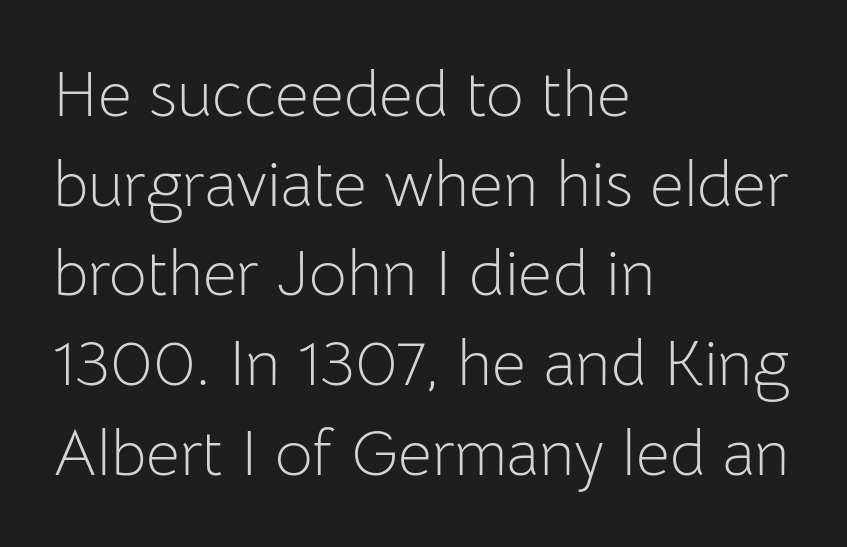
The image shows 65 px light sans-serif type, upright; set left-aligned, normal line spacing (1.38x), normal letter spacing, not underlined; low stroke contrast and a medium x-height.
